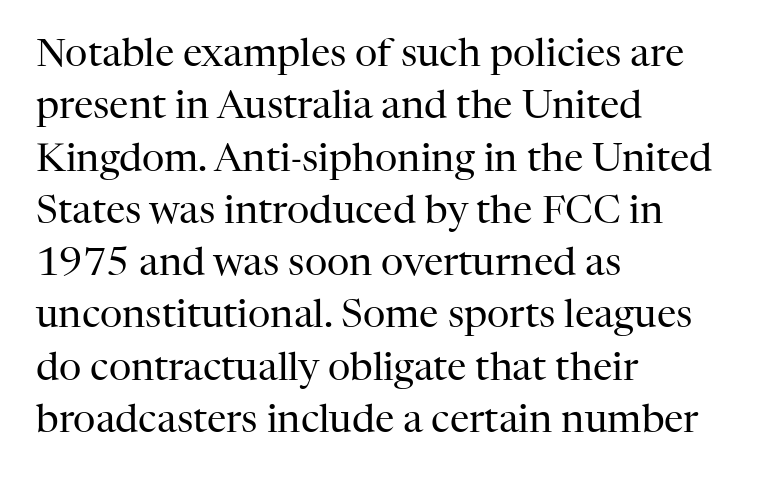
{"serif": "yes", "italic": "no", "bold": "no", "weight": "regular", "width": "normal", "stroke_contrast": "high", "x_height": "medium", "monospaced": "no", "underline": "no", "align": "left", "line_spacing": "normal", "line_spacing_ratio": 1.34, "letter_spacing": "normal", "letter_spacing_em": 0.0, "glyph_px": 39}
